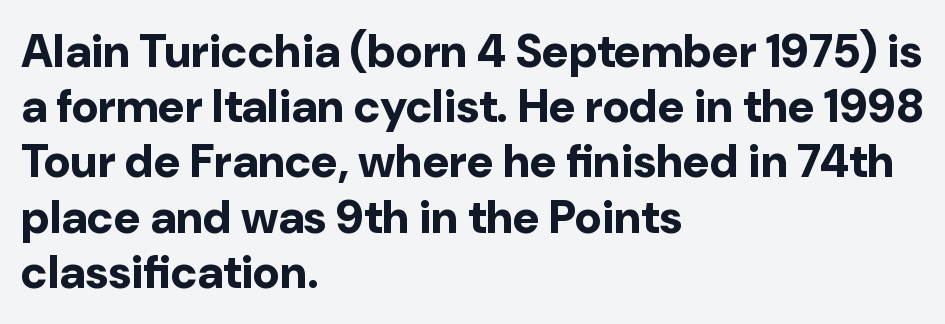
Q: Is the text bold? A: Yes.
Q: Is the text italic (slanted)? A: No, it is upright.
Q: Is the typeface a serif or a sans-serif typeface? A: Sans-serif.
Q: Is the text underlined? A: No.
Q: How is the paragraph aligned? A: Left-aligned.
Q: Is the spacing between letters normal or unusually wide? A: Normal.
Q: Width (condensed, normal, or wide)? A: Normal.
Q: Stroke contrast? A: Low.
Q: x-height? A: Medium.
Q: Monospaced? A: No.
